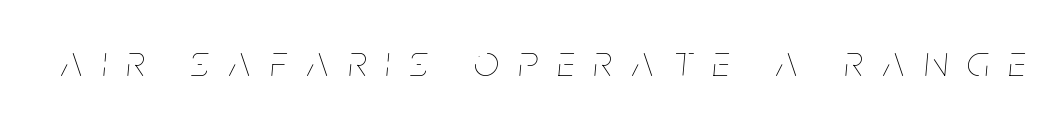
{"italic": "yes", "lean": "right", "slant_degrees": 5, "bold": "no", "weight": "thin", "width": "condensed", "stroke_contrast": "low", "x_height": "large", "monospaced": "no", "underline": "no", "letter_spacing": "wide", "letter_spacing_em": 0.45, "glyph_px": 44}
